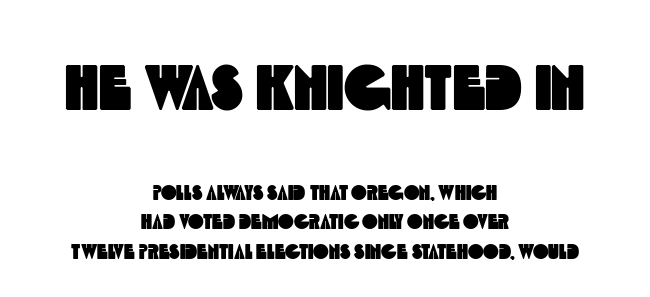
{"serif": "no", "width": "condensed", "x_height": "large", "monospaced": "no", "underline": "no", "align": "center", "line_spacing": "normal", "line_spacing_ratio": 1.4, "letter_spacing": "normal", "letter_spacing_em": 0.0, "larger_block": "first", "size_ratio": 3.05, "glyph_px": 64}
